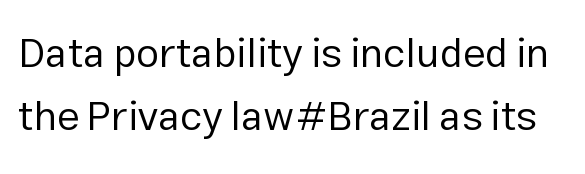
Observe the ordinary spacing: letters are neighbours, not strangers. Here the designer chose a conventional face with non-uniform glyph widths. Caption: face not bold, strokes unweighted. Students, observe: this is what conventionally led text looks like. Upright lettering throughout.
